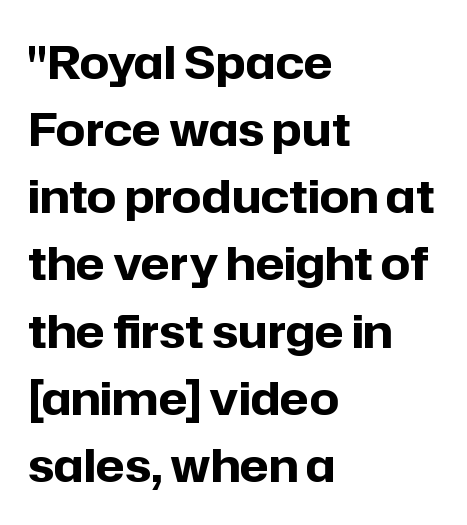
The image shows 46 px bold sans-serif type, upright; set left-aligned, normal line spacing (1.46x), normal letter spacing, not underlined; low stroke contrast and a medium x-height.
